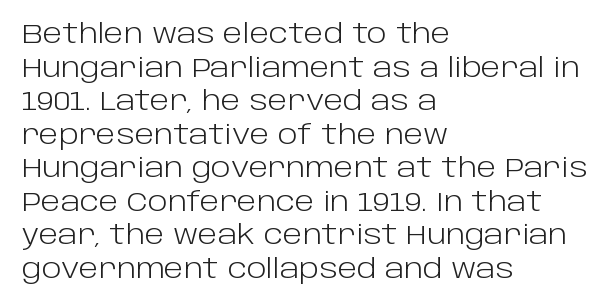
Interline gaps are of average width in this sample. In terms of posture, this sample is upright. Teacher's note: observe the even left margin — that is flush-left alignment. The cut favours lightness, reaching ordinary text weight at its darkest.
